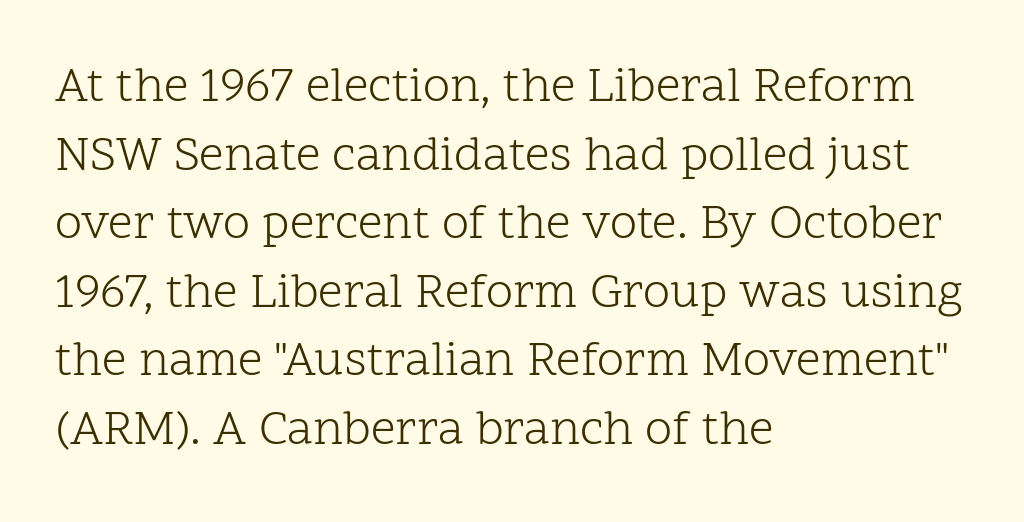
The image shows 49 px light serif type, upright; set left-aligned, normal line spacing (1.4x), normal letter spacing, not underlined; low stroke contrast and a medium x-height.
